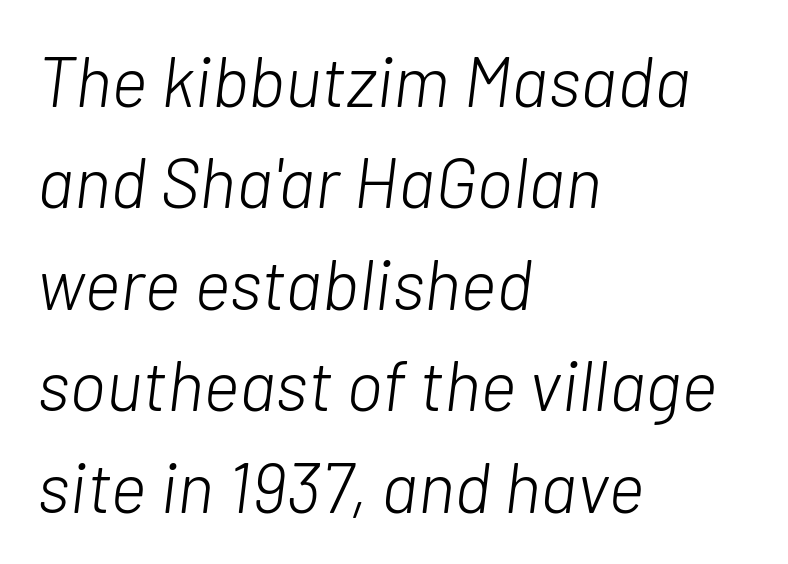
The image shows 70 px light type, italic (leaning right); set left-aligned, normal line spacing (1.45x), normal letter spacing, not underlined; low stroke contrast and a medium x-height.
